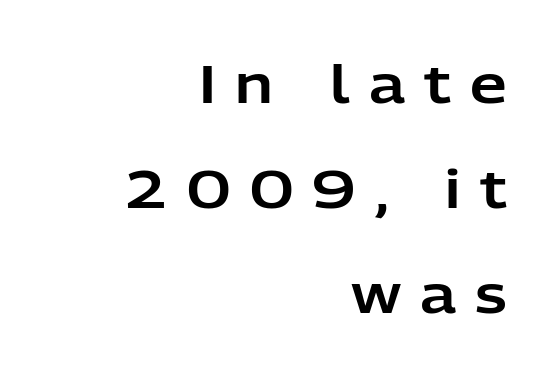
{"serif": "no", "italic": "no", "width": "normal", "stroke_contrast": "low", "x_height": "medium", "monospaced": "no", "underline": "no", "align": "right", "line_spacing": "loose", "line_spacing_ratio": 2.02, "letter_spacing": "wide", "letter_spacing_em": 0.37, "glyph_px": 52}
